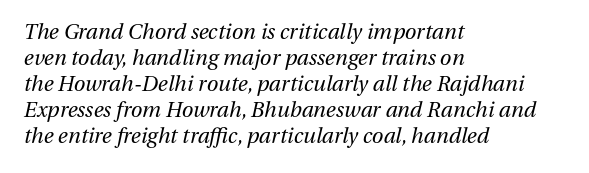
{"italic": "yes", "lean": "right", "slant_degrees": 13, "bold": "no", "underline": "no", "align": "left", "line_spacing_ratio": 1.24, "letter_spacing": "normal", "letter_spacing_em": 0.0, "glyph_px": 21}
